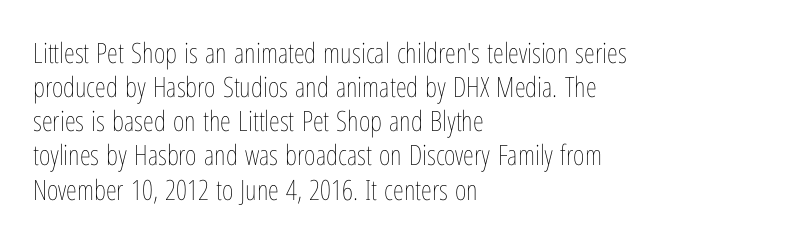
{"italic": "no", "bold": "no", "weight": "thin", "width": "condensed", "stroke_contrast": "low", "x_height": "medium", "monospaced": "no", "underline": "no", "align": "left", "line_spacing_ratio": 1.22, "letter_spacing": "normal", "letter_spacing_em": 0.0, "glyph_px": 28}
